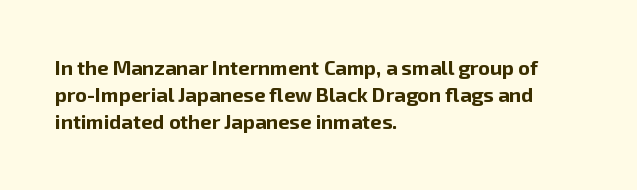
{"italic": "no", "bold": "yes", "underline": "no", "align": "left", "line_spacing": "normal", "line_spacing_ratio": 1.36, "letter_spacing": "normal", "letter_spacing_em": 0.0, "glyph_px": 20}
